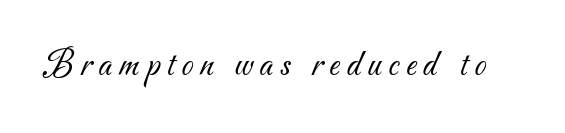
{"serif": "no", "bold": "no", "weight": "light", "width": "normal", "stroke_contrast": "medium", "x_height": "small", "monospaced": "no", "underline": "no", "glyph_px": 38}
